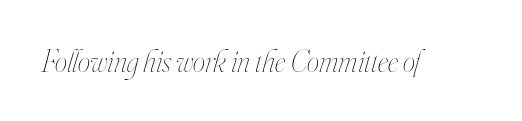
Q: Is the text bold? A: No.
Q: Is the text italic (slanted)? A: Yes, it leans right by about 16 degrees.
Q: Is the text underlined? A: No.
Q: Is the spacing between letters normal or unusually wide? A: Normal.
Q: Width (condensed, normal, or wide)? A: Condensed.
Q: Stroke contrast? A: High.
Q: x-height? A: Small.
Q: Monospaced? A: No.
